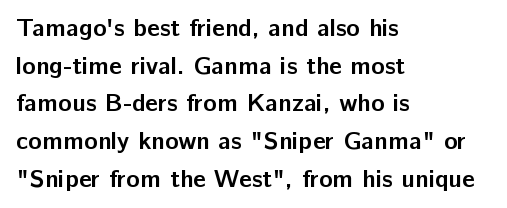
Q: Is the text bold? A: Yes.
Q: Is the text italic (slanted)? A: No, it is upright.
Q: Is the text underlined? A: No.
Q: How is the paragraph aligned? A: Left-aligned.
Q: Is the spacing between letters normal or unusually wide? A: Normal.
Q: Is the spacing between lines tight, normal or loose? A: Normal.
